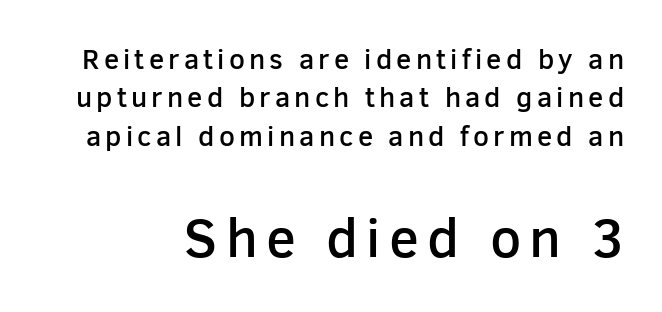
Q: Is the text bold? A: Semi-bold.
Q: Is the text italic (slanted)? A: No, it is upright.
Q: Is the typeface a serif or a sans-serif typeface? A: Sans-serif.
Q: Is the text underlined? A: No.
Q: Is the spacing between lines tight, normal or loose? A: Normal.
Q: Which block of text is set in a larger size, the first (top) or the second (bottom)? A: The second (bottom) one.
Q: Width (condensed, normal, or wide)? A: Normal.
Q: Stroke contrast? A: Low.
Q: x-height? A: Medium.
Q: Monospaced? A: No.
